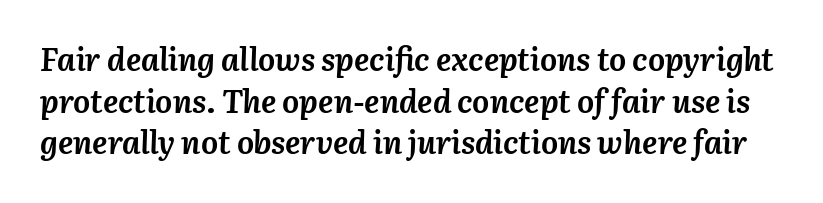
Notice how the stems are inclined rather than vertical — that's the hallmark of italics. The words here are not underlined. The letters advance in unequal steps, a hallmark of proportional type. Heavy, bold letterforms. Does extra space separate the letters? No, they use regular spacing. The passage shown stacks its lines at a standard gap.
